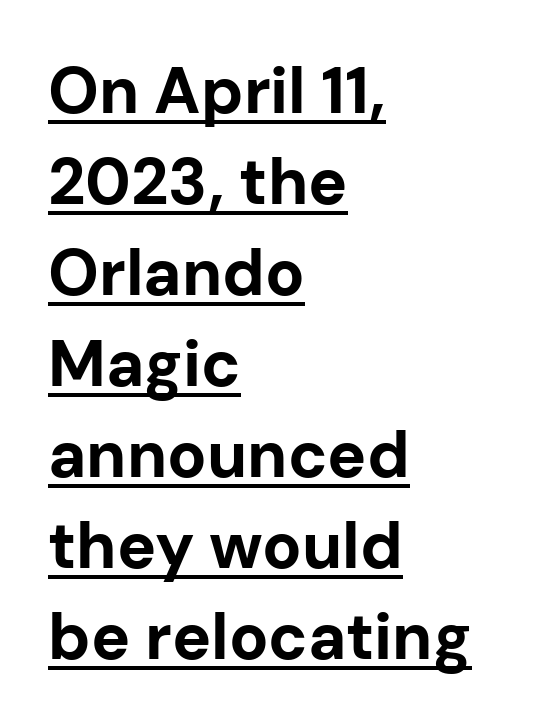
Every stem runs plumb, perpendicular to the baseline. Observe the ordinary spacing: letters are neighbours, not strangers. Does the copy run flush right? No — it runs flush left. Proportional: the letters do not fall into vertical columns. Horizontal bands of white between lines are of average thickness.
